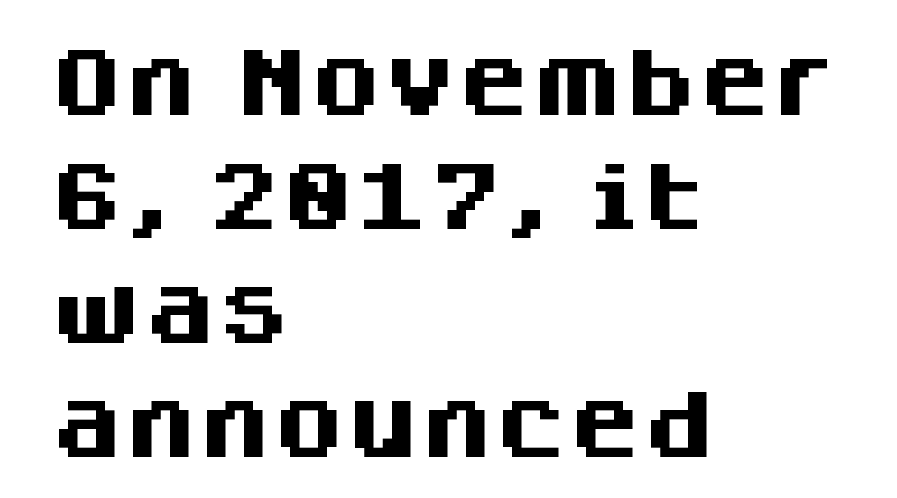
The image shows 74 px heavy sans-serif type, upright; set left-aligned, normal line spacing (1.54x), normal letter spacing, not underlined; medium stroke contrast and a large x-height.
